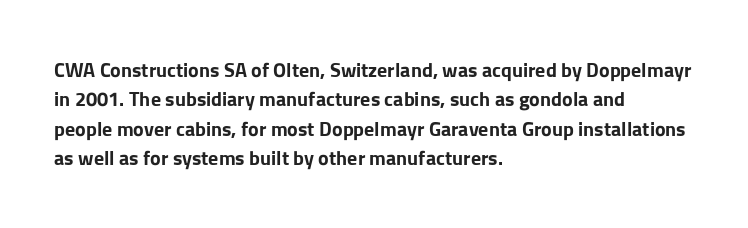
{"italic": "no", "bold": "yes", "underline": "no", "align": "left", "line_spacing": "normal", "line_spacing_ratio": 1.47, "letter_spacing": "normal", "letter_spacing_em": 0.0, "glyph_px": 20}
